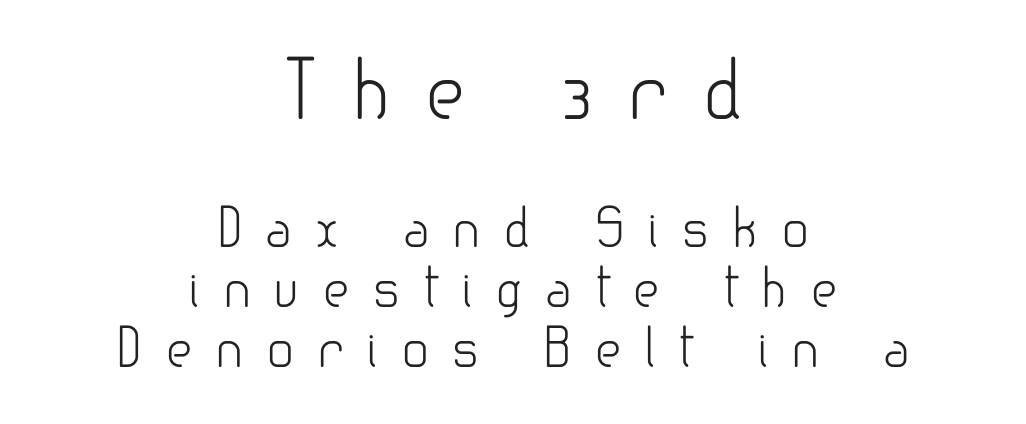
Q: Is the text bold? A: No.
Q: Is the text italic (slanted)? A: No, it is upright.
Q: Is the typeface a serif or a sans-serif typeface? A: Sans-serif.
Q: Is the text underlined? A: No.
Q: How is the paragraph aligned? A: Centered.
Q: Is the spacing between letters normal or unusually wide? A: Unusually wide.
Q: Is the spacing between lines tight, normal or loose? A: Tight.
Q: Which block of text is set in a larger size, the first (top) or the second (bottom)? A: The first (top) one.
Q: Width (condensed, normal, or wide)? A: Normal.
Q: Stroke contrast? A: Low.
Q: x-height? A: Small.
Q: Monospaced? A: No.
